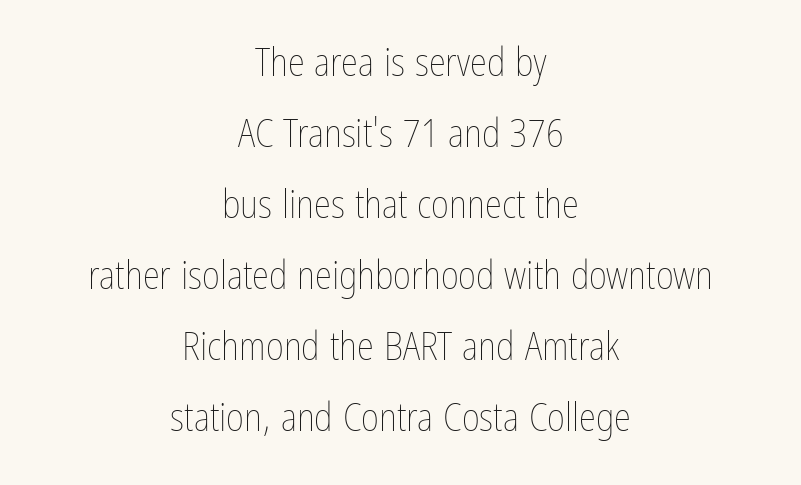
{"italic": "no", "bold": "no", "weight": "thin", "width": "condensed", "stroke_contrast": "low", "x_height": "medium", "monospaced": "no", "underline": "no", "align": "center", "line_spacing_ratio": 1.82, "letter_spacing": "normal", "letter_spacing_em": 0.0, "glyph_px": 39}
